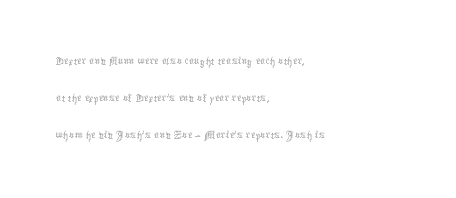
The image shows 26 px text type, upright; set left-aligned, normal line spacing (1.42x), normal letter spacing, not underlined.
